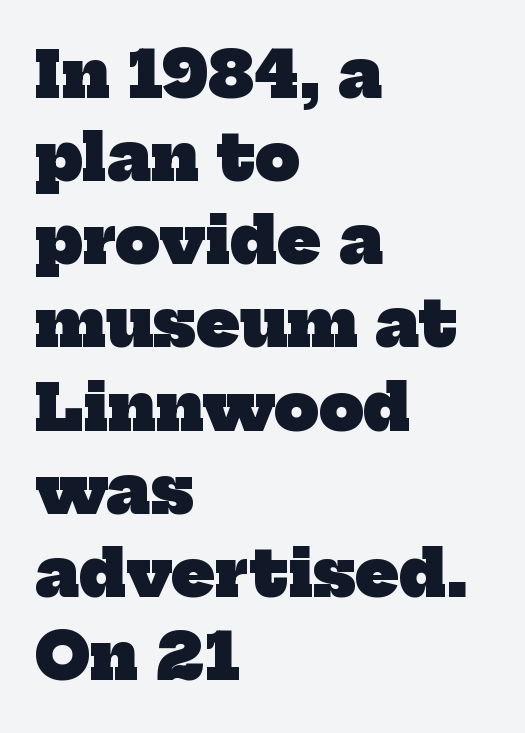
Classification — serif. The face used here has the dense, thick strokes of a bold. The lines sit at an ordinary, default distance from one another. This sample has the flowing, uneven cadence of proportional lettering. Reading down the block, your eye returns to a fixed left position each line.
